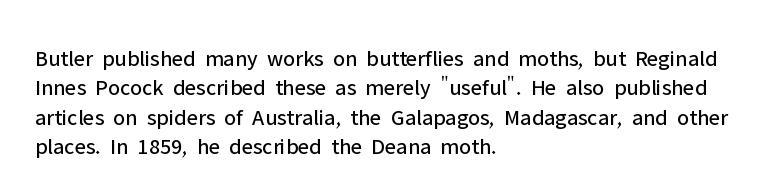
It's the straight-up-and-down kind of type. The face used here is rendered with its standard letterfit. The setting favours the left margin, as ordinary paragraphs usually do. This is not heavy type; no bold has been used. Interline gaps are of average width in this sample.
